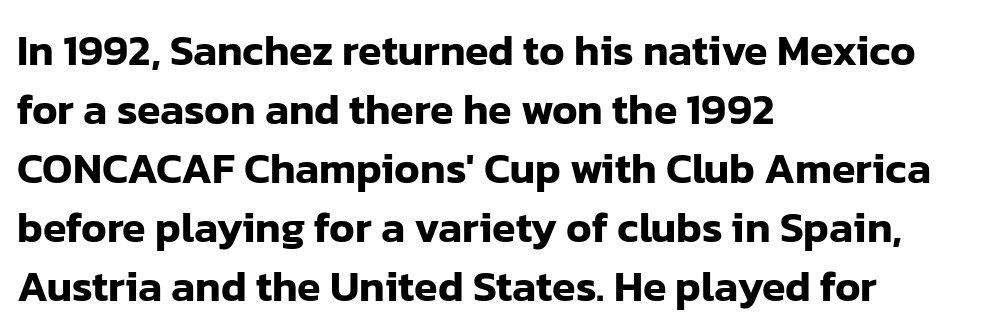
Q: Is the text italic (slanted)? A: No, it is upright.
Q: Is the typeface a serif or a sans-serif typeface? A: Sans-serif.
Q: Is the text underlined? A: No.
Q: How is the paragraph aligned? A: Left-aligned.
Q: Is the spacing between letters normal or unusually wide? A: Normal.
Q: Is the spacing between lines tight, normal or loose? A: Normal.
Q: Width (condensed, normal, or wide)? A: Normal.
Q: Stroke contrast? A: Low.
Q: x-height? A: Medium.
Q: Monospaced? A: No.
